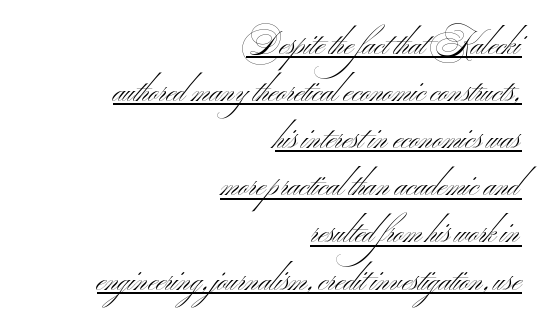
Q: Is the text bold? A: No.
Q: Is the typeface a serif or a sans-serif typeface? A: Sans-serif.
Q: Is the text underlined? A: Yes.
Q: How is the paragraph aligned? A: Right-aligned.
Q: Is the spacing between letters normal or unusually wide? A: Normal.
Q: Is the spacing between lines tight, normal or loose? A: Normal.
Q: Width (condensed, normal, or wide)? A: Wide.
Q: Stroke contrast? A: Medium.
Q: x-height? A: Small.
Q: Monospaced? A: No.
